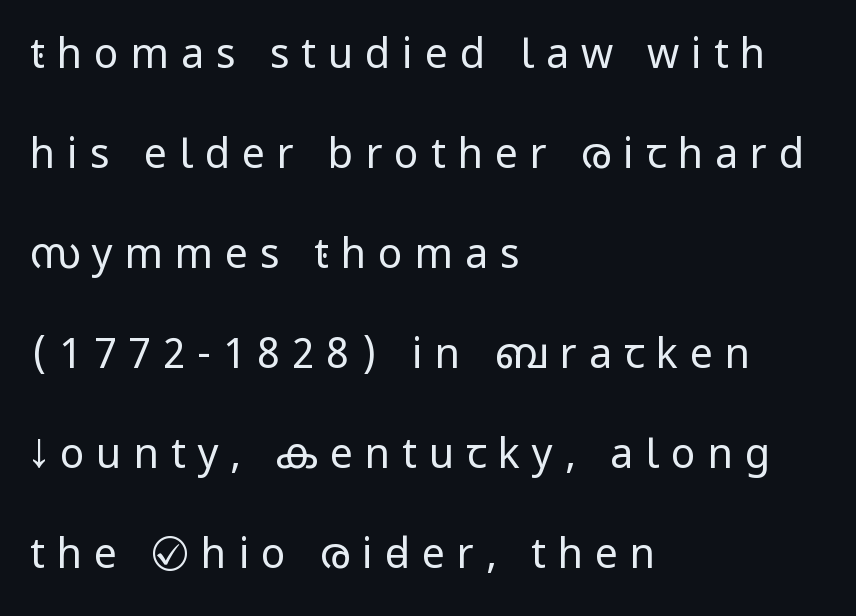
Q: Is the text bold? A: No.
Q: Is the text italic (slanted)? A: No, it is upright.
Q: Is the typeface a serif or a sans-serif typeface? A: Sans-serif.
Q: Is the text underlined? A: No.
Q: How is the paragraph aligned? A: Left-aligned.
Q: Is the spacing between letters normal or unusually wide? A: Unusually wide.
Q: Is the spacing between lines tight, normal or loose? A: Loose.
Q: Width (condensed, normal, or wide)? A: Condensed.
Q: Stroke contrast? A: Low.
